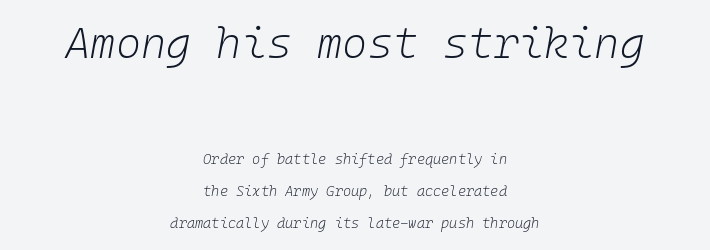
Q: Is the text bold? A: No.
Q: Is the text italic (slanted)? A: Yes, it leans right by about 10 degrees.
Q: Is the text underlined? A: No.
Q: How is the paragraph aligned? A: Centered.
Q: Is the spacing between letters normal or unusually wide? A: Normal.
Q: Is the spacing between lines tight, normal or loose? A: Loose.
Q: Which block of text is set in a larger size, the first (top) or the second (bottom)? A: The first (top) one.
Q: Width (condensed, normal, or wide)? A: Normal.
Q: Stroke contrast? A: Low.
Q: x-height? A: Medium.
Q: Monospaced? A: Yes.
